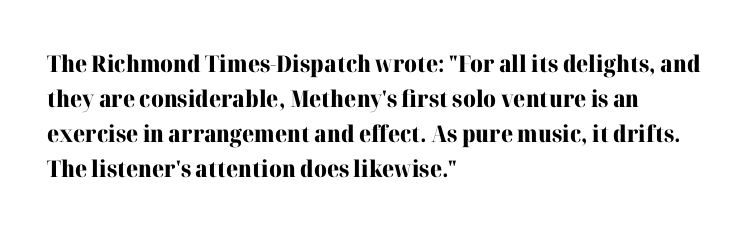
The image shows 23 px bold type, upright; set left-aligned, normal line spacing (1.52x), normal letter spacing, not underlined.
